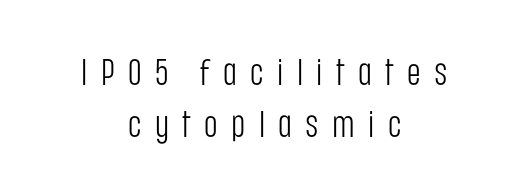
Q: Is the text bold? A: No.
Q: Is the text italic (slanted)? A: No, it is upright.
Q: Is the typeface a serif or a sans-serif typeface? A: Sans-serif.
Q: Is the text underlined? A: No.
Q: How is the paragraph aligned? A: Centered.
Q: Is the spacing between letters normal or unusually wide? A: Unusually wide.
Q: Is the spacing between lines tight, normal or loose? A: Normal.
Q: Width (condensed, normal, or wide)? A: Condensed.
Q: Stroke contrast? A: Low.
Q: x-height? A: Large.
Q: Monospaced? A: No.
